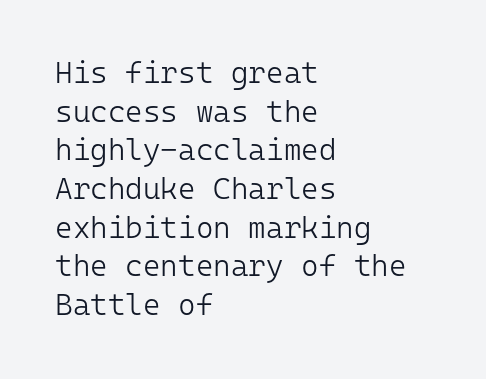
Q: Is the text bold? A: No.
Q: Is the text italic (slanted)? A: No, it is upright.
Q: Is the typeface a serif or a sans-serif typeface? A: Sans-serif.
Q: Is the text underlined? A: No.
Q: How is the paragraph aligned? A: Left-aligned.
Q: Is the spacing between letters normal or unusually wide? A: Normal.
Q: Is the spacing between lines tight, normal or loose? A: Normal.
Q: Width (condensed, normal, or wide)? A: Normal.
Q: Stroke contrast? A: Low.
Q: x-height? A: Medium.
Q: Monospaced? A: Yes.
